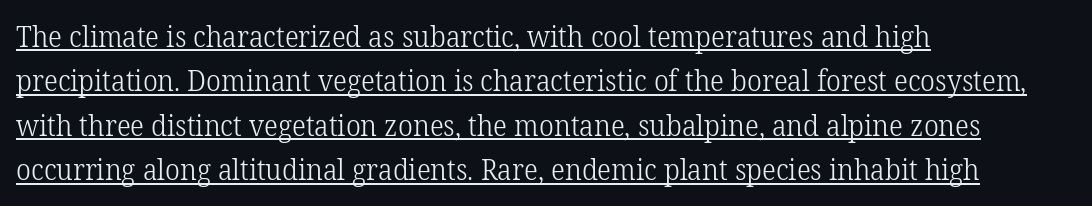
The image shows 29 px light serif type, upright; set left-aligned, normal line spacing (1.53x), normal letter spacing, underlined; low stroke contrast and a medium x-height.
